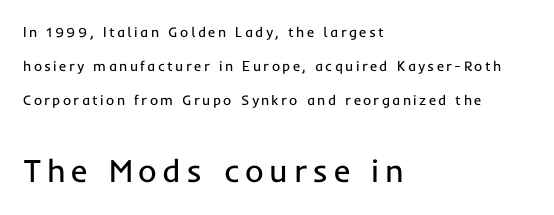
Size hierarchy here favors the trailing block over the leading one. Think of a printed novel: that variable character pitch is what you see here. The typeface has the unassuming heft of standard copy or less. Every row of glyphs begins at an identical x-position on the left. Posture: upright roman.
